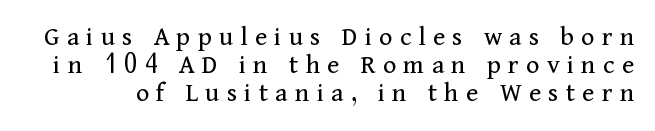
Varying glyph widths throughout — classic text-font behaviour. Ascenders rise straight up at ninety degrees. Type without underlining. Counters stay open thanks to moderate or lighter strokes. Compared with typical paragraphs, the rows here are closer together. The type family on display is of the serif kind.
